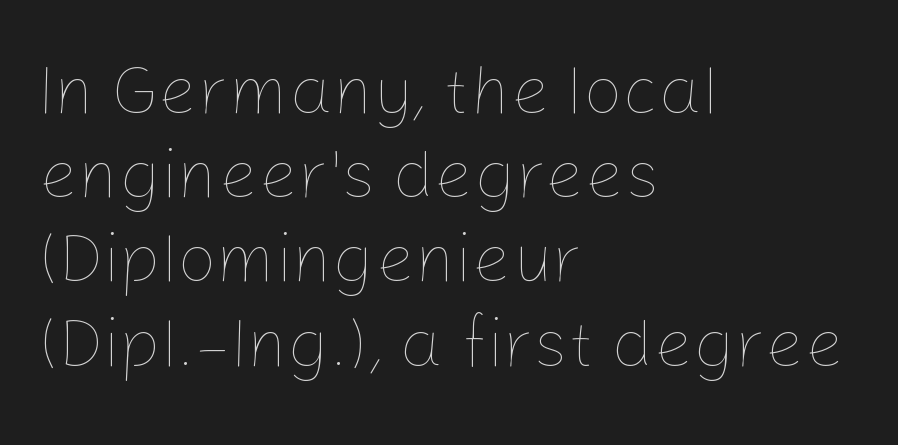
Does extra space separate the letters? No, they use regular spacing. A clean baseline with only descenders dipping below it. Think standard paragraph weight, or any step lighter than that. Proportional: the letters do not fall into vertical columns.
